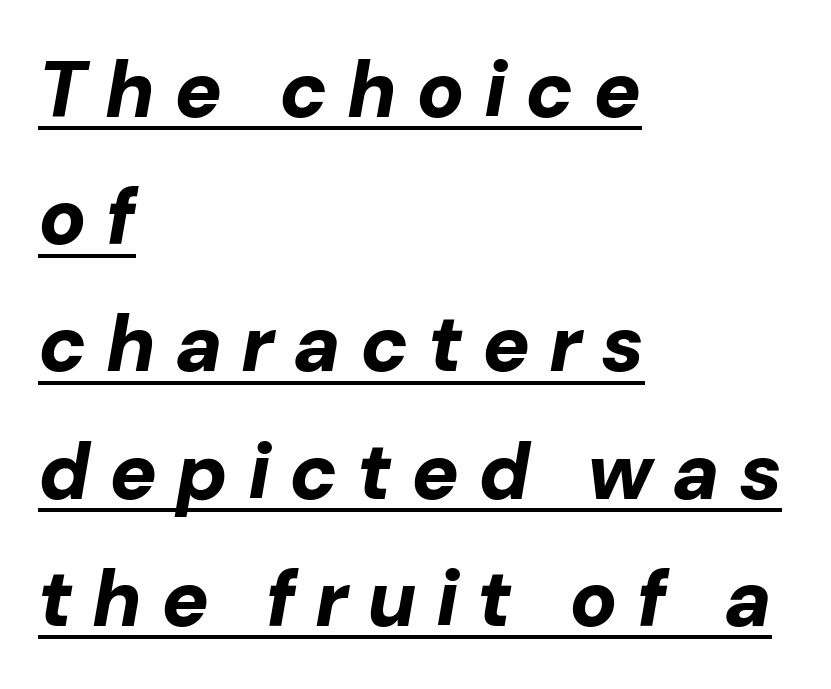
The image shows 79 px bold type, italic (leaning right); set left-aligned, normal line spacing (1.61x), unusually wide letter spacing (+0.24 em), underlined; low stroke contrast and a medium x-height.
